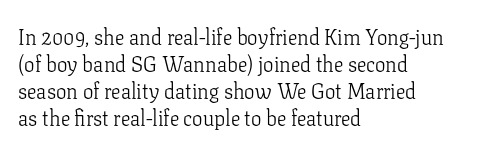
{"italic": "no", "bold": "no", "underline": "no", "align": "left", "line_spacing": "normal", "line_spacing_ratio": 1.29, "letter_spacing": "normal", "letter_spacing_em": 0.0, "glyph_px": 21}
